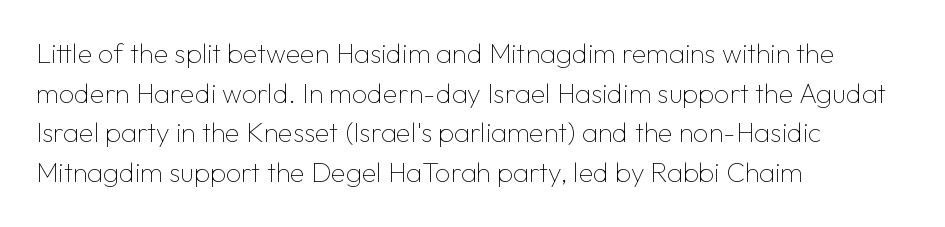
Q: Is the text bold? A: No.
Q: Is the text italic (slanted)? A: No, it is upright.
Q: Is the text underlined? A: No.
Q: How is the paragraph aligned? A: Left-aligned.
Q: Is the spacing between letters normal or unusually wide? A: Normal.
Q: Is the spacing between lines tight, normal or loose? A: Normal.
